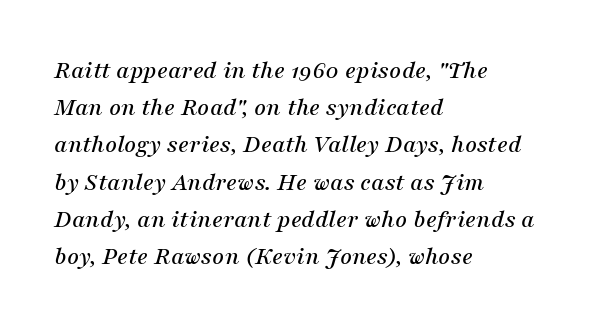
Q: Is the text italic (slanted)? A: Yes, it leans right by about 16 degrees.
Q: Is the text underlined? A: No.
Q: How is the paragraph aligned? A: Left-aligned.
Q: Is the spacing between letters normal or unusually wide? A: Normal.
Q: Is the spacing between lines tight, normal or loose? A: Normal.
